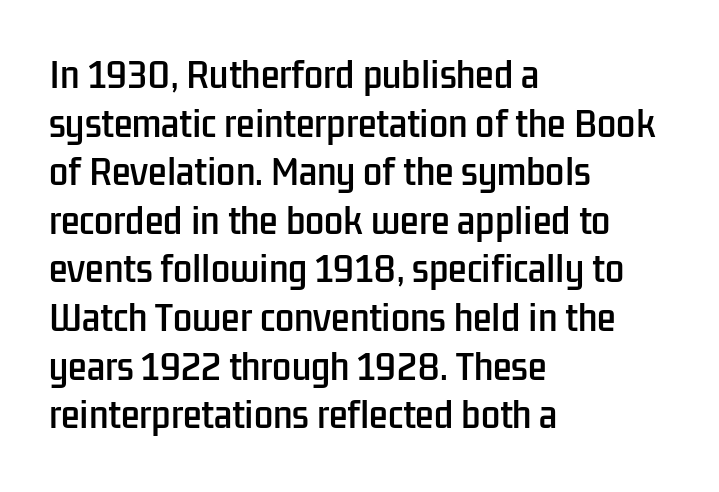
A clean baseline with only descenders dipping below it. There is no visible air inserted between adjacent glyphs. Horizontal alignment here is leftward, the default for most running prose. Proportional: the letters do not fall into vertical columns.
